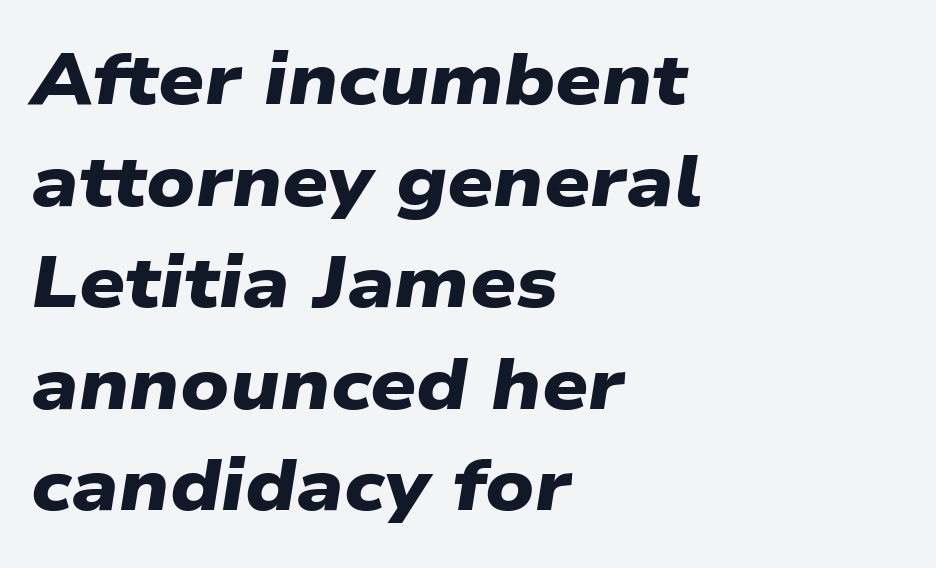
Q: Is the text bold? A: Yes.
Q: Is the typeface a serif or a sans-serif typeface? A: Sans-serif.
Q: Is the text underlined? A: No.
Q: How is the paragraph aligned? A: Left-aligned.
Q: Is the spacing between letters normal or unusually wide? A: Normal.
Q: Is the spacing between lines tight, normal or loose? A: Normal.
Q: Width (condensed, normal, or wide)? A: Wide.
Q: Stroke contrast? A: Low.
Q: x-height? A: Medium.
Q: Monospaced? A: No.
